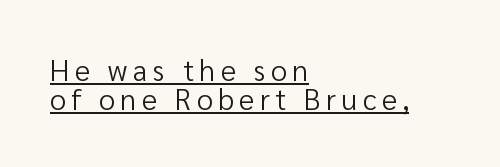
The image shows 29 px regular-weight sans-serif type, upright; set left-aligned, tight line spacing (1.0x), underlined; low stroke contrast and a medium x-height.
